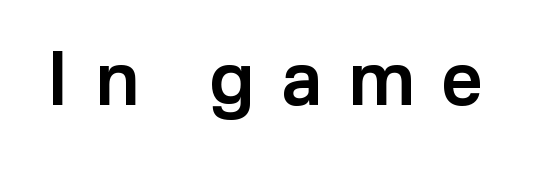
Strokes here are thickened, but only to semibold level. These lines are rendered in a variable-pitch font. Notice how the stems are strictly vertical — no italics here. The text was rendered using a sans face with plain stroke endings.
